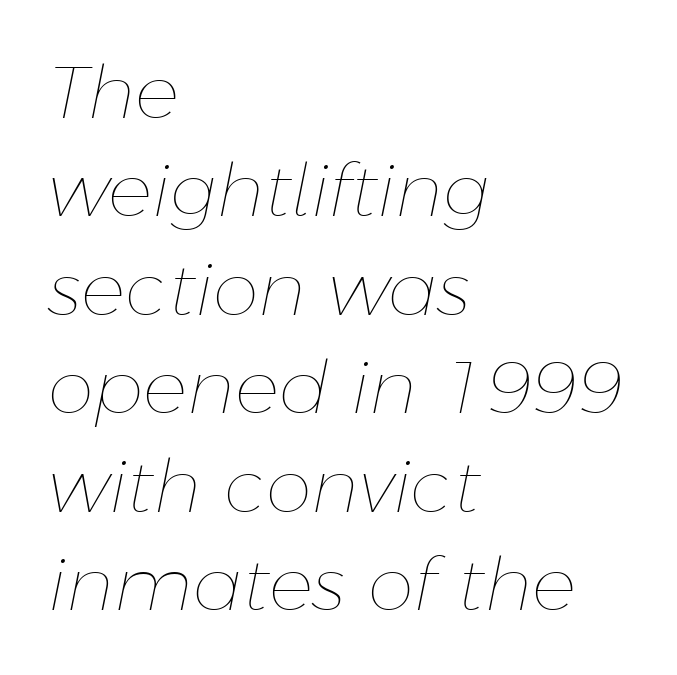
{"italic": "yes", "lean": "right", "slant_degrees": 11, "bold": "no", "weight": "thin", "width": "normal", "stroke_contrast": "low", "x_height": "medium", "monospaced": "no", "underline": "no", "align": "left", "line_spacing": "normal", "line_spacing_ratio": 1.33, "letter_spacing": "normal", "letter_spacing_em": 0.0, "glyph_px": 74}
